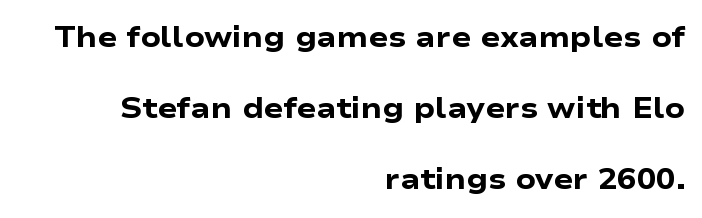
Plenty of ink on the page — the face is bold. This rendering features lettering with no underline. Stroke terminals: plain, sans-serif. What's the leading like? Stretched, with rows far apart.
